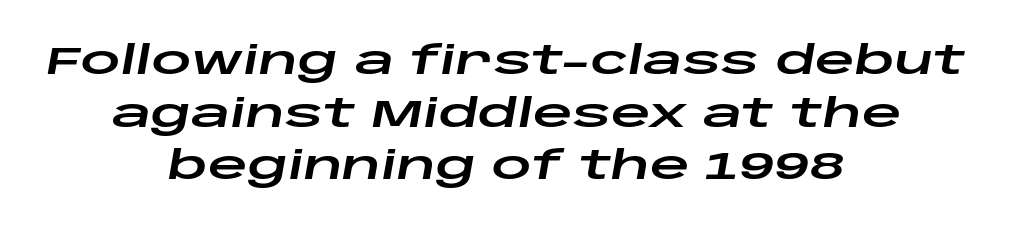
Q: Is the text italic (slanted)? A: Yes, it leans right by about 10 degrees.
Q: Is the text underlined? A: No.
Q: How is the paragraph aligned? A: Centered.
Q: Is the spacing between letters normal or unusually wide? A: Normal.
Q: Is the spacing between lines tight, normal or loose? A: Normal.
Q: Width (condensed, normal, or wide)? A: Wide.
Q: Stroke contrast? A: Low.
Q: x-height? A: Large.
Q: Monospaced? A: No.
